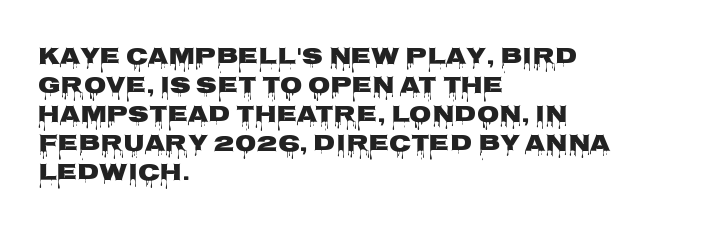
Q: Is the text italic (slanted)? A: No, it is upright.
Q: Is the text underlined? A: No.
Q: How is the paragraph aligned? A: Left-aligned.
Q: Is the spacing between letters normal or unusually wide? A: Normal.
Q: Is the spacing between lines tight, normal or loose? A: Normal.
